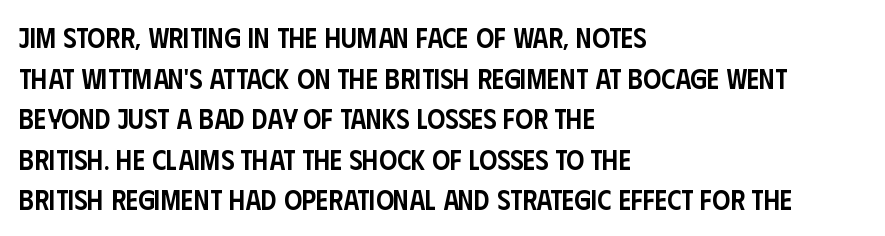
{"serif": "no", "italic": "no", "bold": "semi", "weight": "semibold", "width": "condensed", "stroke_contrast": "low", "x_height": "large", "monospaced": "no", "underline": "no", "align": "left", "line_spacing": "normal", "line_spacing_ratio": 1.45, "letter_spacing": "normal", "letter_spacing_em": 0.0, "glyph_px": 28}
